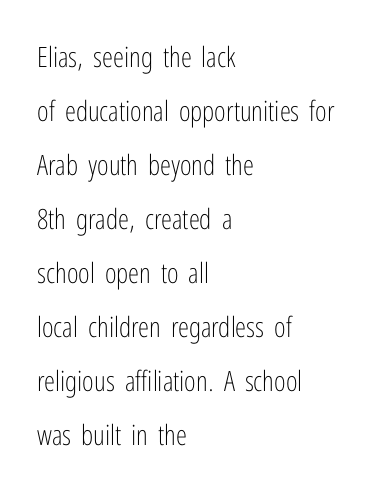
The image shows 28 px light, condensed sans-serif type, upright; set left-aligned, loose line spacing (1.93x), normal letter spacing, not underlined; low stroke contrast and a medium x-height.
